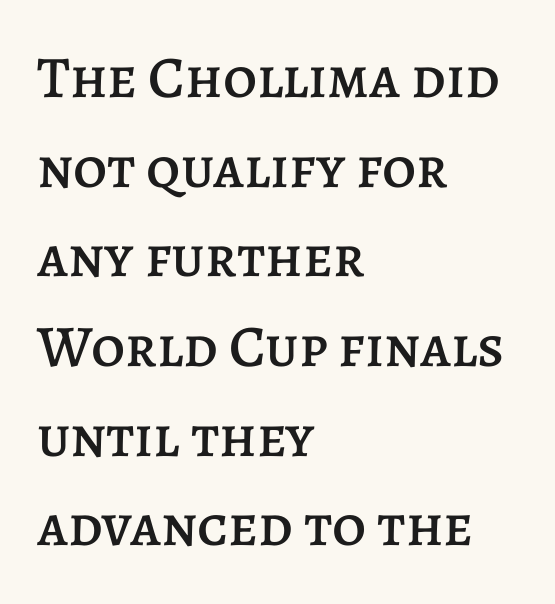
A normal amount of white space separates one row of letters from the next. Honestly, the letter spacing is just normal — you wouldn't notice it. Here the designer chose a conventional face with non-uniform glyph widths. Every row of glyphs begins at an identical x-position on the left. Plain, unruled lines of type. Unlike italic type, these characters show no tilt at all.
